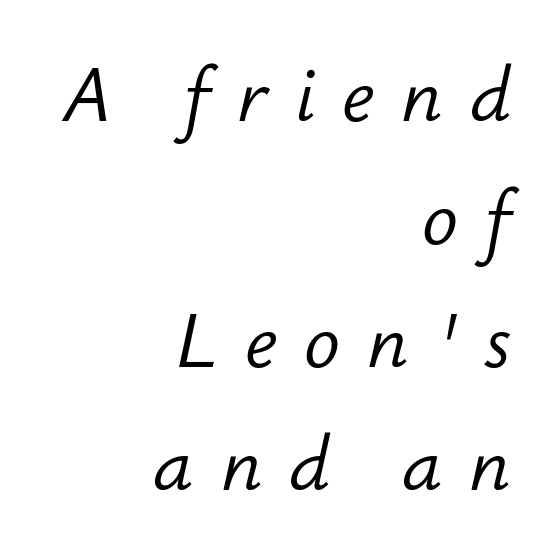
{"italic": "yes", "lean": "right", "slant_degrees": 12, "bold": "no", "weight": "light", "width": "normal", "stroke_contrast": "low", "x_height": "small", "monospaced": "no", "underline": "no", "align": "right", "line_spacing": "normal", "line_spacing_ratio": 1.64, "letter_spacing": "wide", "letter_spacing_em": 0.36, "glyph_px": 75}
